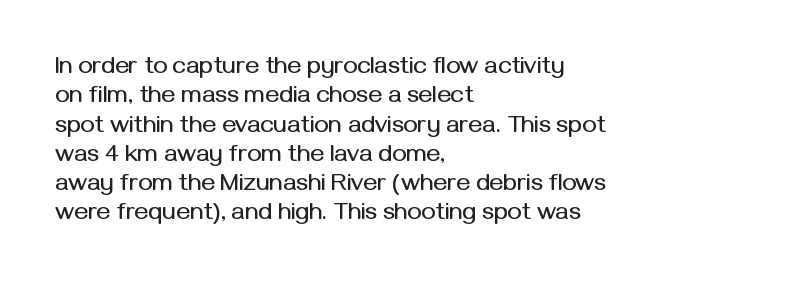
The lettering stays uniformly vertical, giving the passage a roman look. The letterforms sit shoulder to shoulder at normal distance. The setting favours the left margin, as ordinary paragraphs usually do. Decoration check: the copy has no underline.
